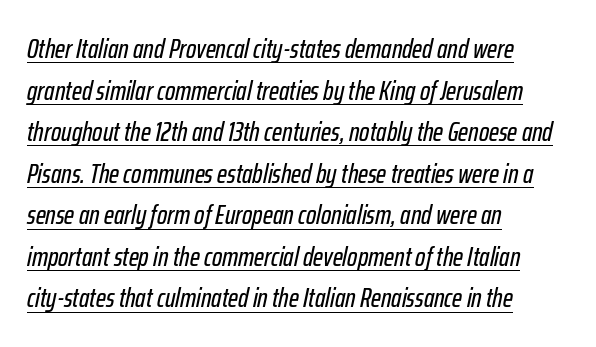
{"italic": "yes", "lean": "right", "slant_degrees": 12, "underline": "yes", "align": "left", "line_spacing": "normal", "line_spacing_ratio": 1.54, "letter_spacing": "normal", "letter_spacing_em": 0.0, "glyph_px": 27}
